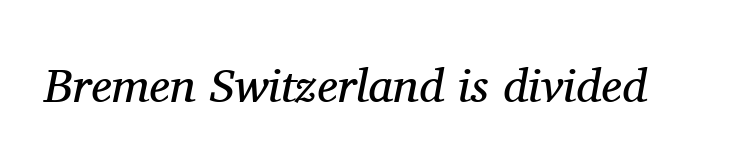
The passage shown is typed in a proportional face where columns would drift. The text was rendered using a seriffed face with decorative stroke endings. The typography opts for an oblique posture over an upright one. Letters have the restrained weight of plain body copy at most.
